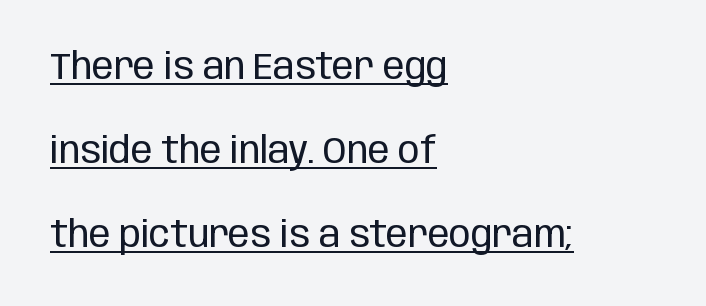
Regarding leading, the lines here are spaced well apart. To sum up the face: it is a sans, with no serifs. Compared with a centered layout, this one pins lines to the left instead. The typography opts for an upright posture over an oblique one.
